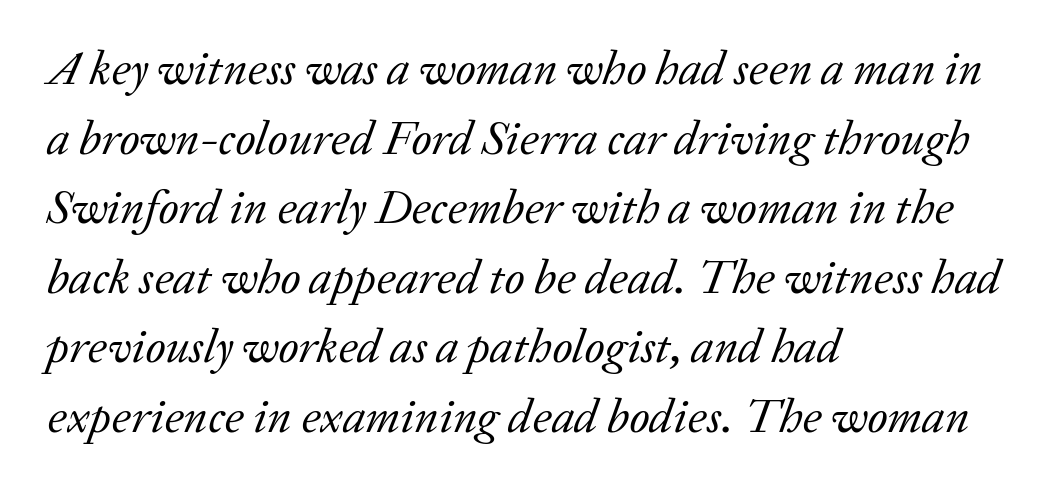
Any mark beneath the type? The region is blank. Each new line begins a customary step beneath the previous one. Serif or sans? Serif — the stroke terminals have little feet. A typesetter would call this proportional, since set widths differ per character. The setting favours the left margin, as ordinary paragraphs usually do. These glyphs show unthickened strokes, regular width or finer.
